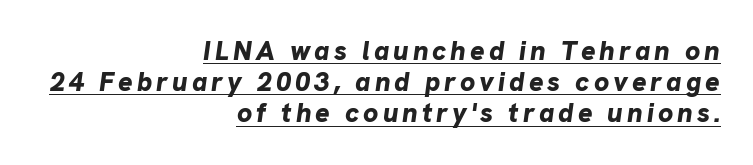
The image shows 27 px bold type, italic (leaning right); set right-aligned, tight line spacing (1.15x), underlined.
